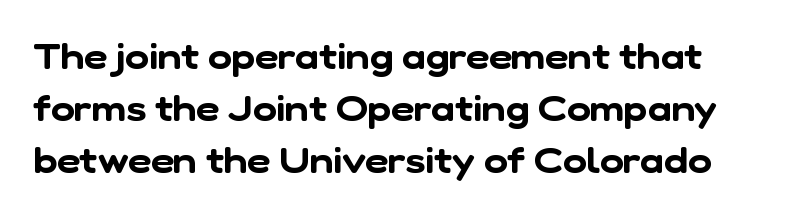
The image shows 36 px sans-serif type; set normal line spacing (1.45x), normal letter spacing, not underlined; low stroke contrast and a medium x-height.
